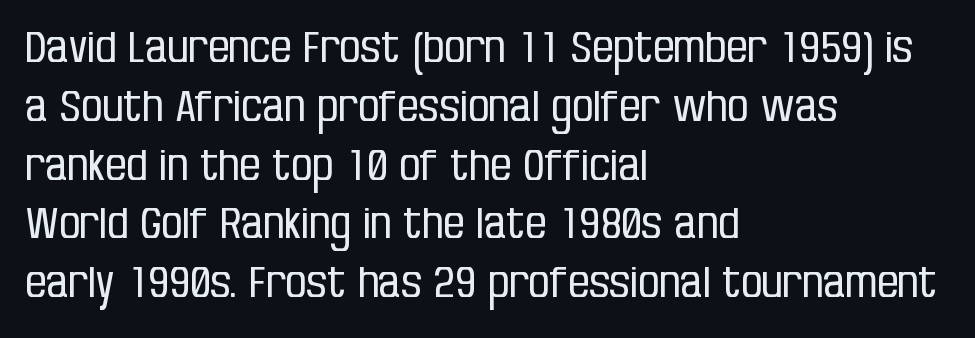
When letters stand straight like this, we call the style roman or upright. The baseline area is clear. Tracking value appears to be zero — textbook default spacing. The face used here is proportionally spaced, like ordinary book or web type.
